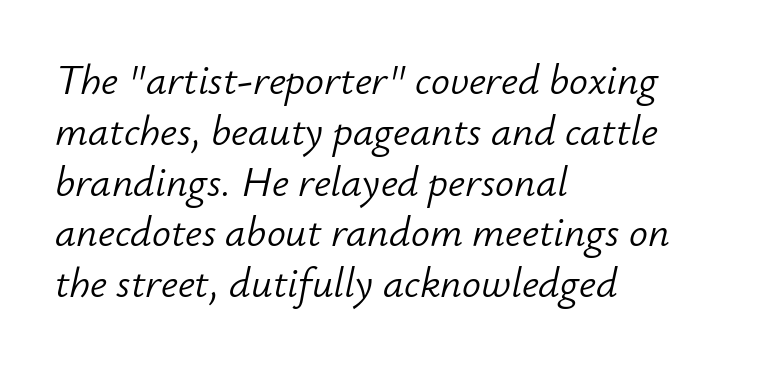
The image shows 42 px light type, italic (leaning right); set left-aligned, line spacing 1.21x, normal letter spacing, not underlined; low stroke contrast and a small x-height.
